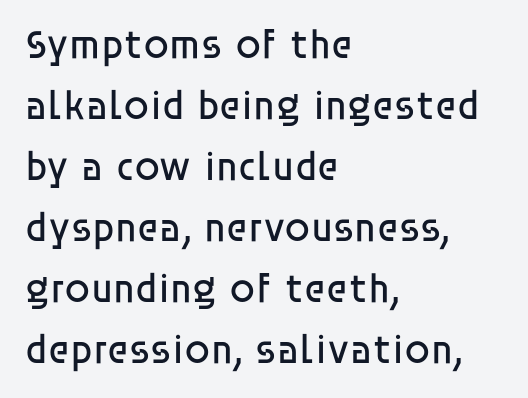
The image shows 41 px regular-weight sans-serif type, upright; set left-aligned, normal line spacing (1.49x), normal letter spacing, not underlined; low stroke contrast and a large x-height.
